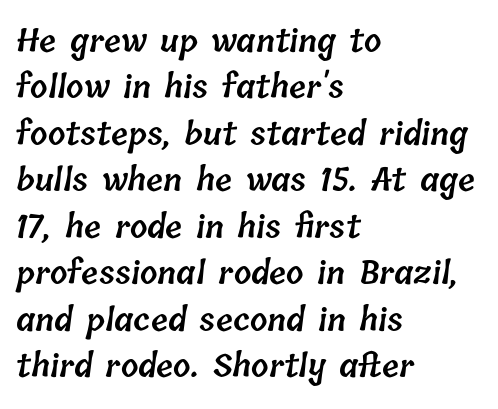
The image shows 31 px semibold type; set left-aligned, normal line spacing (1.5x), normal letter spacing, not underlined; low stroke contrast and a medium x-height.
